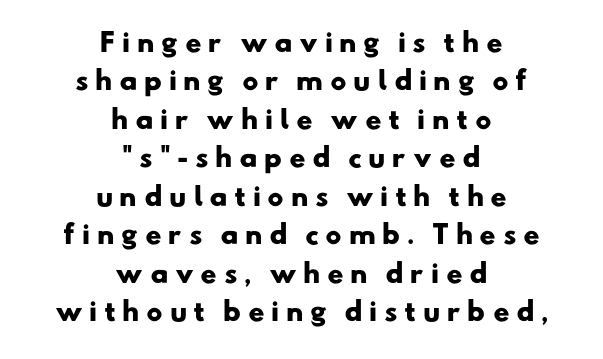
Compared with typical body copy, the letter spacing here is much looser. On the weight axis this lands at bold, roughly 700. Line spacing here is normal. The passage is arranged like a title page — every line centered. Unmarked baselines from the first word to the last.
